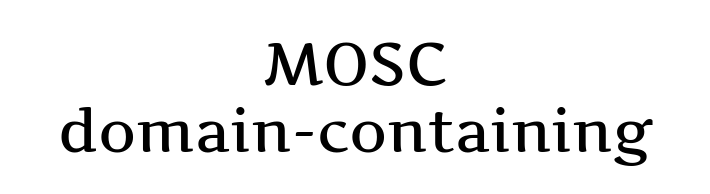
Q: Is the text italic (slanted)? A: No, it is upright.
Q: Is the typeface a serif or a sans-serif typeface? A: Serif.
Q: Is the text underlined? A: No.
Q: How is the paragraph aligned? A: Centered.
Q: Is the spacing between letters normal or unusually wide? A: Normal.
Q: Is the spacing between lines tight, normal or loose? A: Tight.
Q: Width (condensed, normal, or wide)? A: Wide.
Q: Stroke contrast? A: Medium.
Q: x-height? A: Medium.
Q: Monospaced? A: No.
